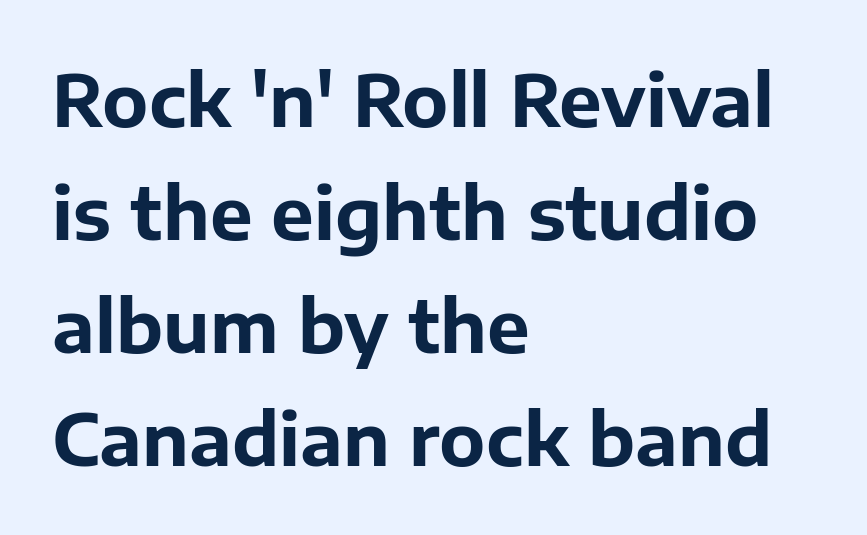
Q: Is the text bold? A: Yes.
Q: Is the text italic (slanted)? A: No, it is upright.
Q: Is the typeface a serif or a sans-serif typeface? A: Sans-serif.
Q: Is the text underlined? A: No.
Q: How is the paragraph aligned? A: Left-aligned.
Q: Is the spacing between letters normal or unusually wide? A: Normal.
Q: Is the spacing between lines tight, normal or loose? A: Normal.
Q: Width (condensed, normal, or wide)? A: Normal.
Q: Stroke contrast? A: Low.
Q: x-height? A: Medium.
Q: Monospaced? A: No.
